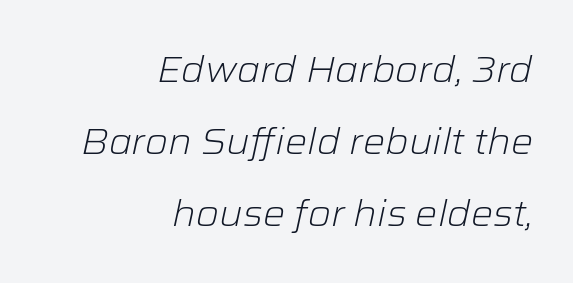
The image shows 37 px light type, italic (leaning right); set right-aligned, loose line spacing (1.94x), normal letter spacing, not underlined; low stroke contrast and a medium x-height.
